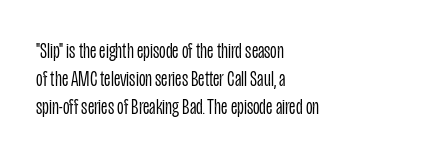
Q: Is the text bold? A: No.
Q: Is the text italic (slanted)? A: No, it is upright.
Q: Is the text underlined? A: No.
Q: How is the paragraph aligned? A: Left-aligned.
Q: Is the spacing between letters normal or unusually wide? A: Normal.
